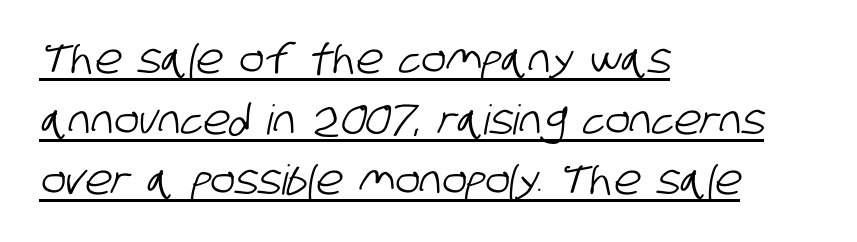
{"serif": "no", "width": "condensed", "stroke_contrast": "low", "x_height": "large", "monospaced": "no", "underline": "yes", "align": "left", "line_spacing": "normal", "line_spacing_ratio": 1.48, "letter_spacing": "normal", "letter_spacing_em": 0.0, "glyph_px": 41}
